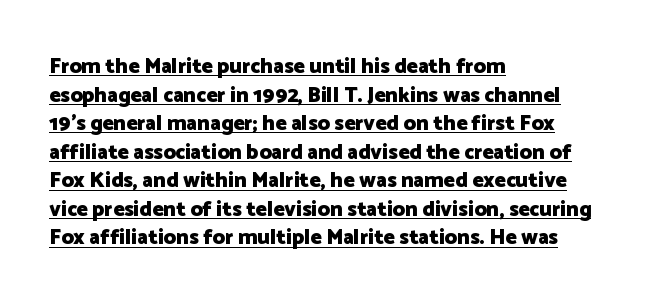
The image shows 21 px bold type, upright; set left-aligned, normal line spacing (1.36x), normal letter spacing, underlined.
